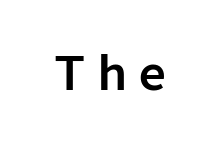
The image shows 47 px sans-serif type, upright; set unusually wide letter spacing (+0.25 em), not underlined; low stroke contrast and a medium x-height.
